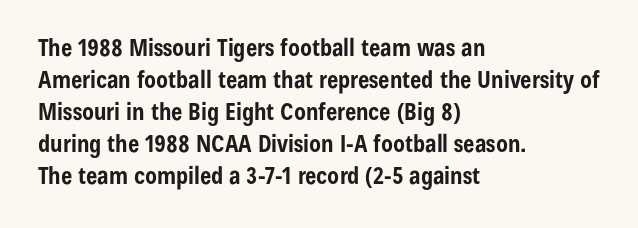
The image shows 24 px bold type, upright; set left-aligned, normal line spacing (1.33x), normal letter spacing, not underlined.
